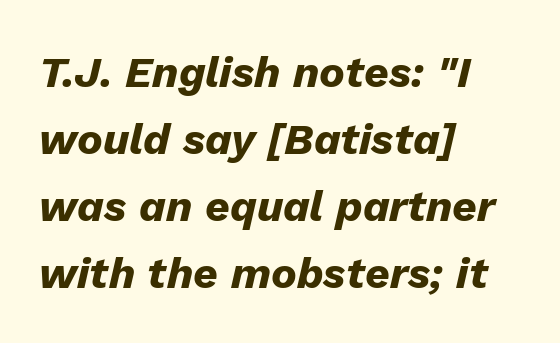
The gap between lines stays unmarked. Glyph-to-glyph distance matches everyday printed text. The face used here has the dense, thick strokes of a bold. Think of a printed novel: that variable character pitch is what you see here.
